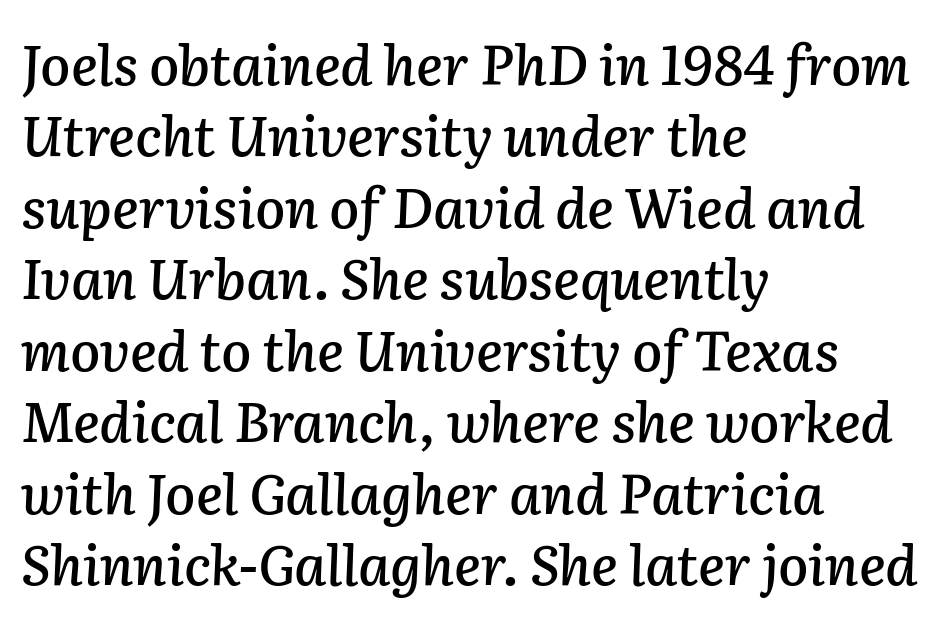
The ragged edge is on the right, which tells us the setting is flush left. Does the lettering tilt? It does — this is italic. The leading is moderate, giving the passage an even texture. This rendering leaves character spacing at its baseline value.
